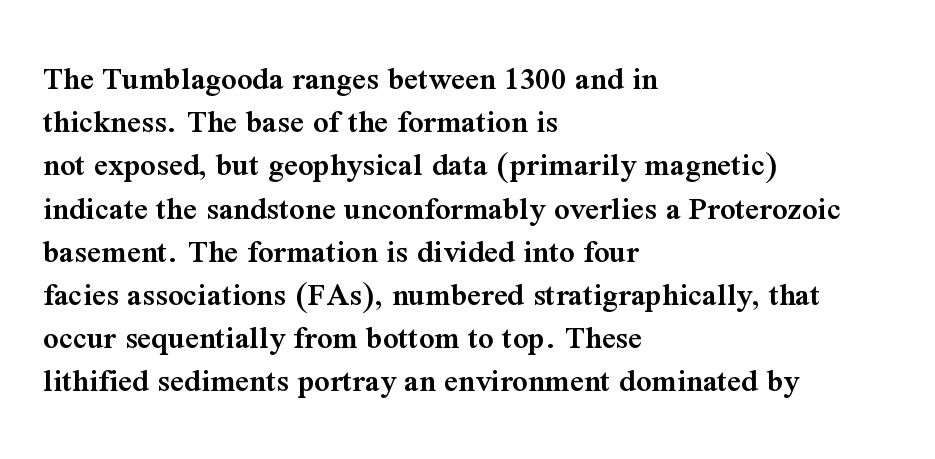
The image shows 34 px semibold serif type, upright; set left-aligned, normal line spacing (1.27x), normal letter spacing, not underlined; medium stroke contrast and a medium x-height.
